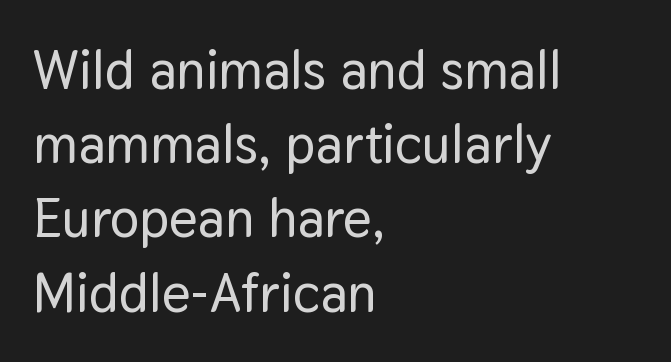
Q: Is the text italic (slanted)? A: No, it is upright.
Q: Is the typeface a serif or a sans-serif typeface? A: Sans-serif.
Q: Is the text underlined? A: No.
Q: How is the paragraph aligned? A: Left-aligned.
Q: Is the spacing between letters normal or unusually wide? A: Normal.
Q: Is the spacing between lines tight, normal or loose? A: Normal.
Q: Width (condensed, normal, or wide)? A: Normal.
Q: Stroke contrast? A: Low.
Q: x-height? A: Medium.
Q: Monospaced? A: No.
